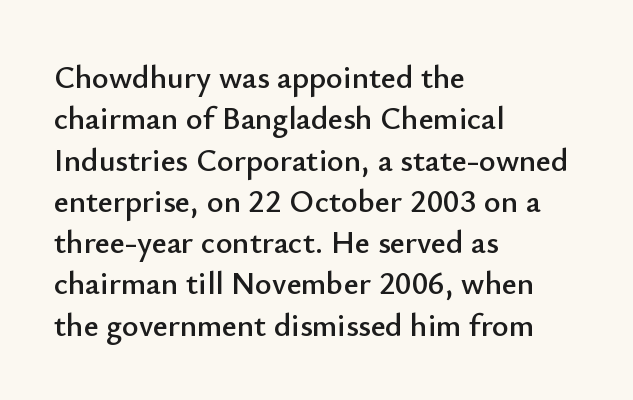
The image shows 32 px sans-serif type, upright; set left-aligned, normal line spacing (1.29x), normal letter spacing, not underlined; low stroke contrast and a small x-height.
